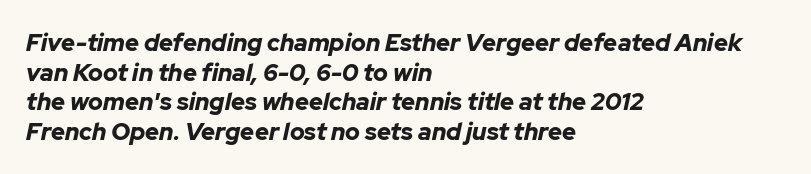
Q: Is the text bold? A: Yes.
Q: Is the text italic (slanted)? A: Yes, it leans right by about 12 degrees.
Q: Is the text underlined? A: No.
Q: How is the paragraph aligned? A: Left-aligned.
Q: Is the spacing between letters normal or unusually wide? A: Normal.
